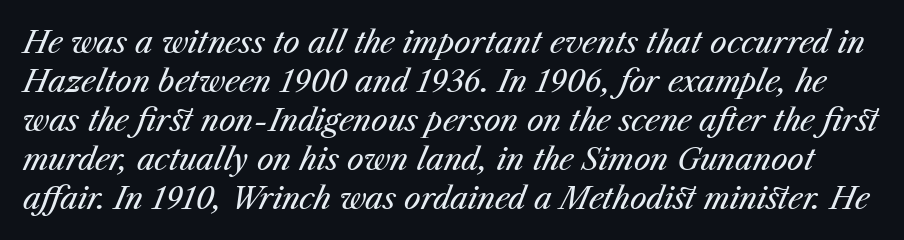
Q: Is the text bold? A: No.
Q: Is the text italic (slanted)? A: Yes, it leans right by about 23 degrees.
Q: Is the text underlined? A: No.
Q: Is the spacing between letters normal or unusually wide? A: Normal.
Q: Is the spacing between lines tight, normal or loose? A: Normal.
Q: Width (condensed, normal, or wide)? A: Normal.
Q: Stroke contrast? A: Medium.
Q: x-height? A: Medium.
Q: Monospaced? A: No.
